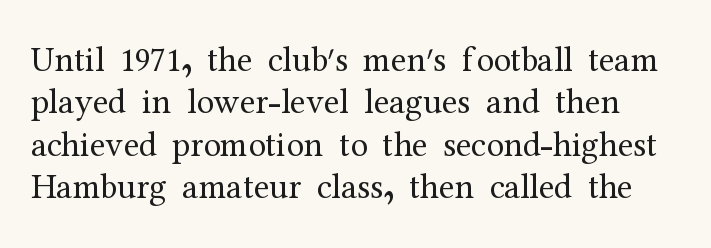
Q: Is the text bold? A: No.
Q: Is the text italic (slanted)? A: No, it is upright.
Q: Is the typeface a serif or a sans-serif typeface? A: Serif.
Q: Is the text underlined? A: No.
Q: Is the spacing between letters normal or unusually wide? A: Normal.
Q: Width (condensed, normal, or wide)? A: Normal.
Q: Stroke contrast? A: Medium.
Q: x-height? A: Medium.
Q: Monospaced? A: No.
